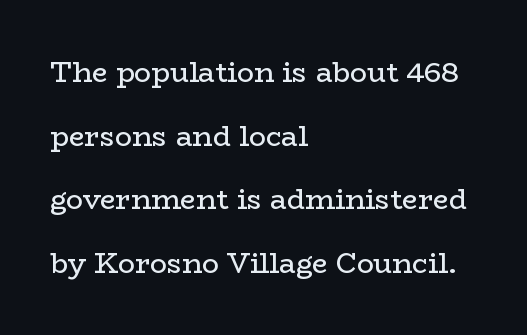
Q: Is the text bold? A: No.
Q: Is the text italic (slanted)? A: No, it is upright.
Q: Is the typeface a serif or a sans-serif typeface? A: Serif.
Q: Is the text underlined? A: No.
Q: How is the paragraph aligned? A: Left-aligned.
Q: Is the spacing between letters normal or unusually wide? A: Normal.
Q: Is the spacing between lines tight, normal or loose? A: Loose.
Q: Width (condensed, normal, or wide)? A: Wide.
Q: Stroke contrast? A: Low.
Q: x-height? A: Medium.
Q: Monospaced? A: No.
